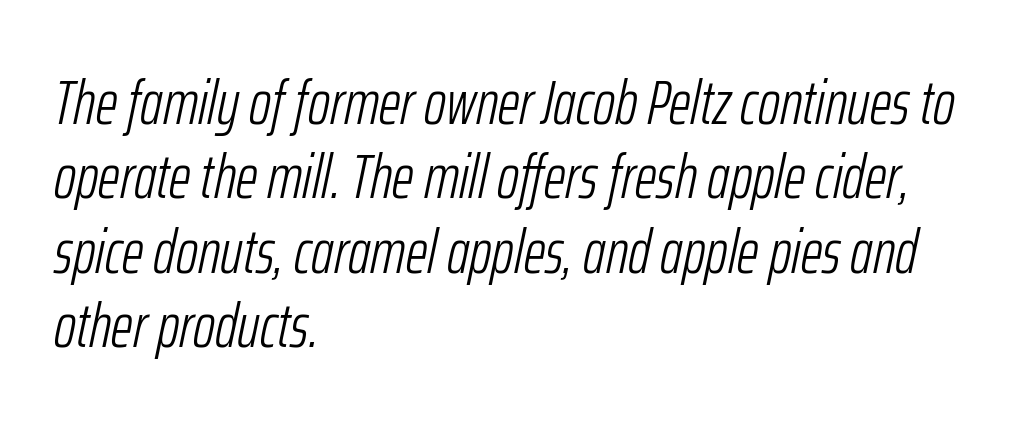
The image shows 61 px light, condensed type, italic (leaning right); set left-aligned, line spacing 1.22x, normal letter spacing, not underlined; low stroke contrast and a medium x-height.
